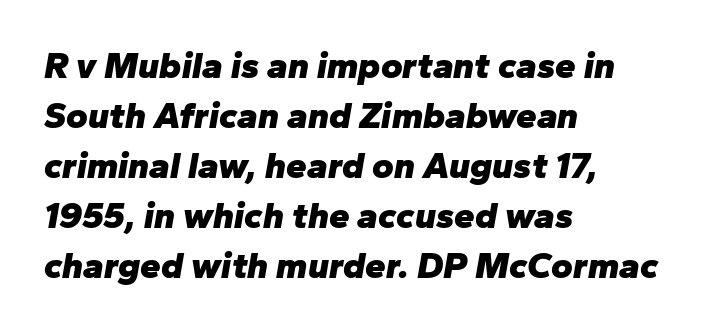
Between one letter and the next there's only the usual sliver of space. Horizontally, the lines are justified to the leading edge only. Each letter keeps its own natural width here, so spacing adapts to shape. The strokes are fattened all the way to bold. A normal amount of white space separates one row of letters from the next.
